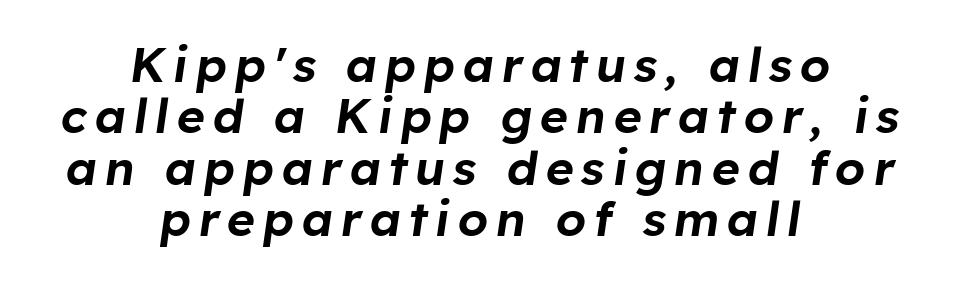
The image shows 48 px text type, italic (leaning right); set centered, tight line spacing (1.07x), not underlined; low stroke contrast and a medium x-height.
